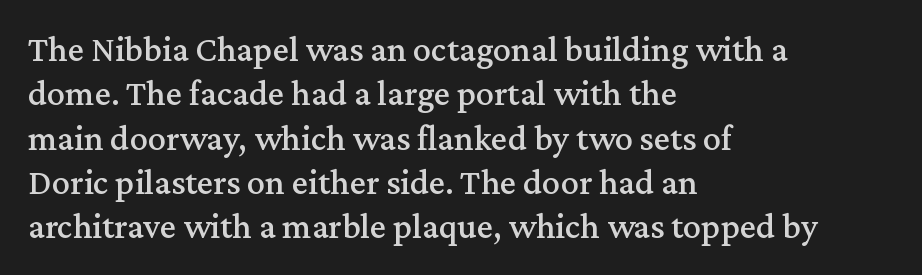
The image shows 36 px serif type, upright; set left-aligned, line spacing 1.23x, normal letter spacing, not underlined; medium stroke contrast and a medium x-height.
